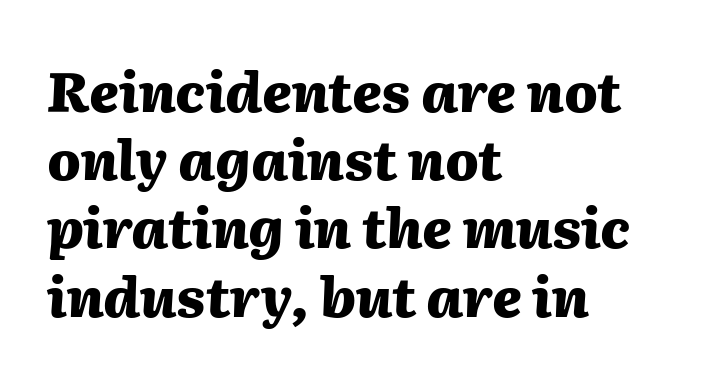
The image shows 55 px heavy type, italic (leaning right); set left-aligned, line spacing 1.24x, normal letter spacing, not underlined; medium stroke contrast and a medium x-height.
